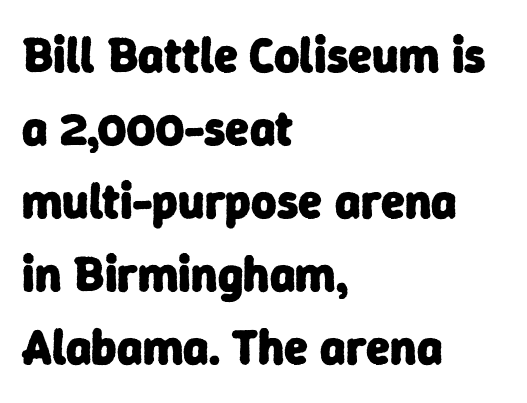
{"serif": "no", "bold": "yes", "weight": "heavy", "width": "normal", "stroke_contrast": "low", "x_height": "medium", "monospaced": "no", "underline": "no", "align": "left", "line_spacing": "normal", "line_spacing_ratio": 1.49, "letter_spacing": "normal", "letter_spacing_em": 0.0, "glyph_px": 49}
